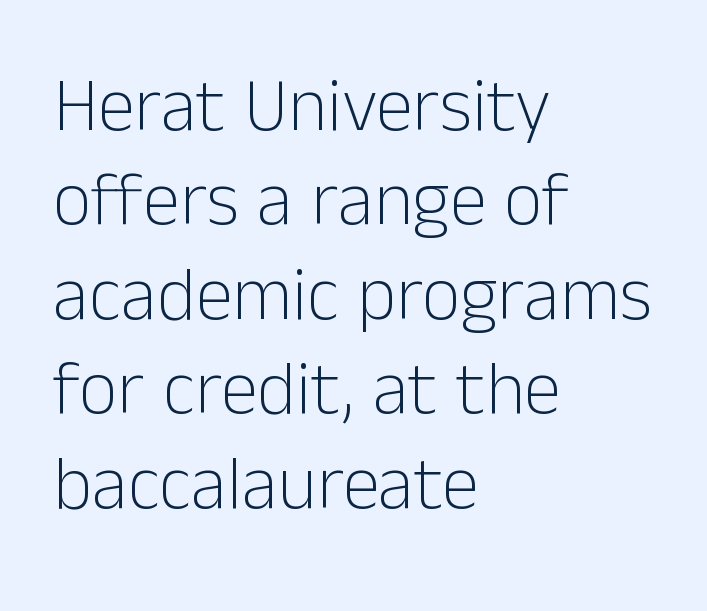
The letters stand upright; this is a roman face. A classic flush-left, rag-right setting is used for this passage. Unbolded letterforms with no extra heft. Varying glyph widths throughout — classic text-font behaviour.
